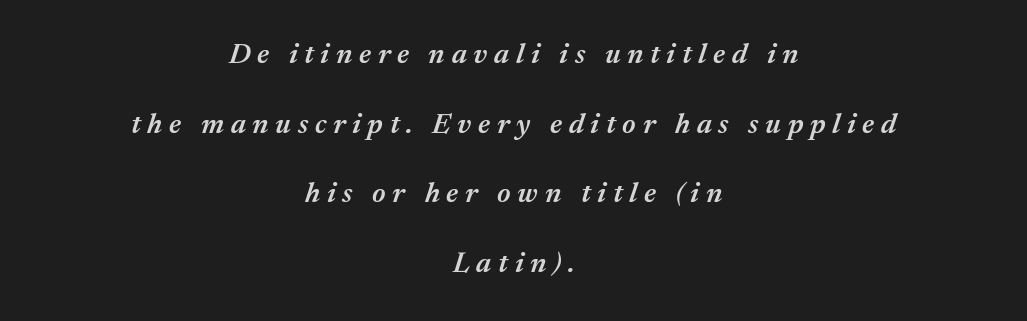
{"italic": "yes", "lean": "right", "slant_degrees": 17, "bold": "semi", "weight": "semibold", "width": "normal", "stroke_contrast": "medium", "x_height": "medium", "monospaced": "no", "underline": "no", "align": "center", "line_spacing": "loose", "line_spacing_ratio": 2.4, "letter_spacing": "wide", "letter_spacing_em": 0.23, "glyph_px": 29}
